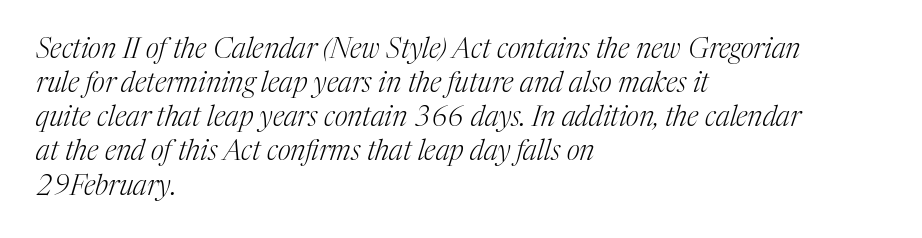
Compared with typical body copy, the letter spacing here is the same. This sample is left-justified, so line endings fall wherever the words run out. Spacing verdict: proportional, widths tailored to each character. Type without underlining.
